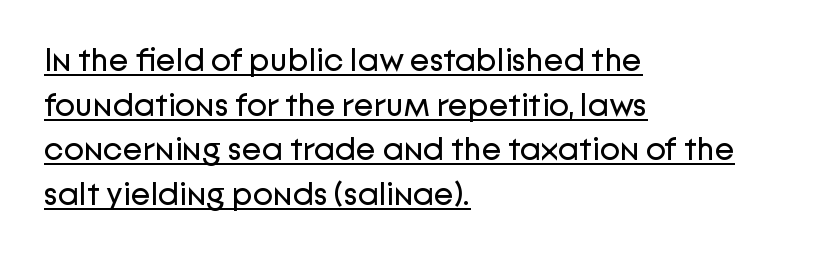
Observe the ordinary spacing: letters are neighbours, not strangers. You can tell from the bare stems that sans-serif type was used. Is there an underline? Yes — a line sits under the letters. Teacher's note: observe the even left margin — that is flush-left alignment. These lines sit exactly where default settings would place them. The passage shown is typed in a proportional face where columns would drift.
